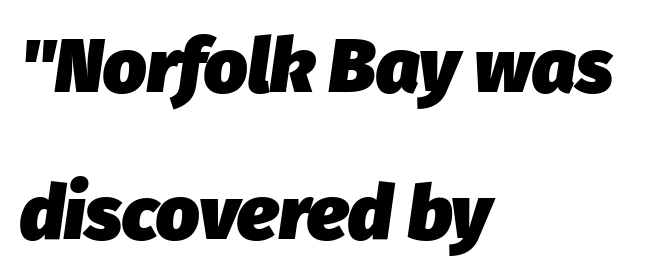
Q: Is the text bold? A: Yes.
Q: Is the text italic (slanted)? A: Yes, it leans right by about 8 degrees.
Q: Is the text underlined? A: No.
Q: How is the paragraph aligned? A: Left-aligned.
Q: Is the spacing between letters normal or unusually wide? A: Normal.
Q: Is the spacing between lines tight, normal or loose? A: Loose.
Q: Width (condensed, normal, or wide)? A: Normal.
Q: Stroke contrast? A: Low.
Q: x-height? A: Medium.
Q: Monospaced? A: No.
